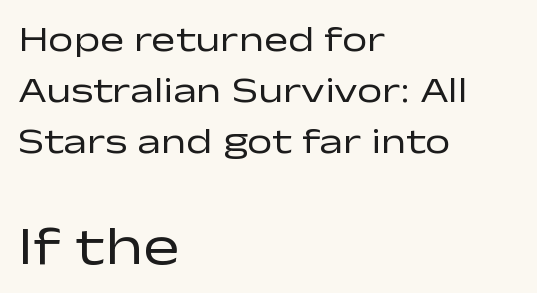
Q: Is the text bold? A: No.
Q: Is the text italic (slanted)? A: No, it is upright.
Q: Is the typeface a serif or a sans-serif typeface? A: Sans-serif.
Q: Is the text underlined? A: No.
Q: How is the paragraph aligned? A: Left-aligned.
Q: Is the spacing between letters normal or unusually wide? A: Normal.
Q: Is the spacing between lines tight, normal or loose? A: Normal.
Q: Which block of text is set in a larger size, the first (top) or the second (bottom)? A: The second (bottom) one.
Q: Width (condensed, normal, or wide)? A: Wide.
Q: Stroke contrast? A: Low.
Q: x-height? A: Medium.
Q: Monospaced? A: No.
